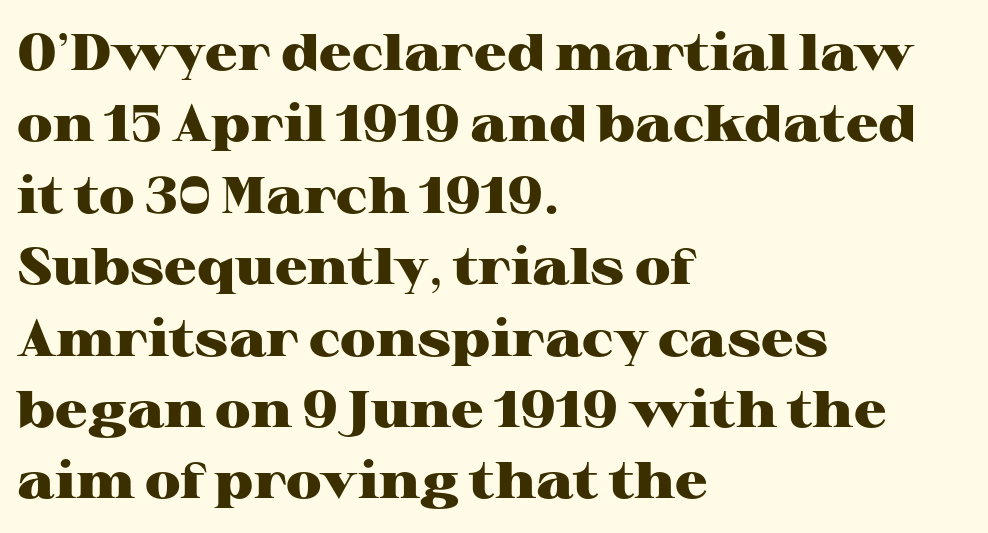
Q: Is the text bold? A: Yes.
Q: Is the text italic (slanted)? A: No, it is upright.
Q: Is the typeface a serif or a sans-serif typeface? A: Serif.
Q: Is the text underlined? A: No.
Q: How is the paragraph aligned? A: Left-aligned.
Q: Is the spacing between letters normal or unusually wide? A: Normal.
Q: Is the spacing between lines tight, normal or loose? A: Normal.
Q: Width (condensed, normal, or wide)? A: Wide.
Q: Stroke contrast? A: High.
Q: x-height? A: Medium.
Q: Monospaced? A: No.
